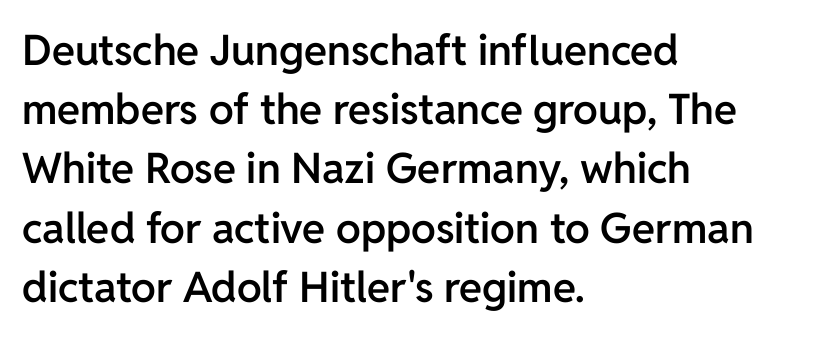
The rendering shows plain stroke endings on the letterforms — a sans-serif design. Reading down the column, the eye jumps a familiar distance to each next line. This sample has the flowing, uneven cadence of proportional lettering. Caption: multi-line text, flush left, ragged right. This sample uses an upright cut, with every glyph sitting square on the baseline. The area under the type is left untouched.
